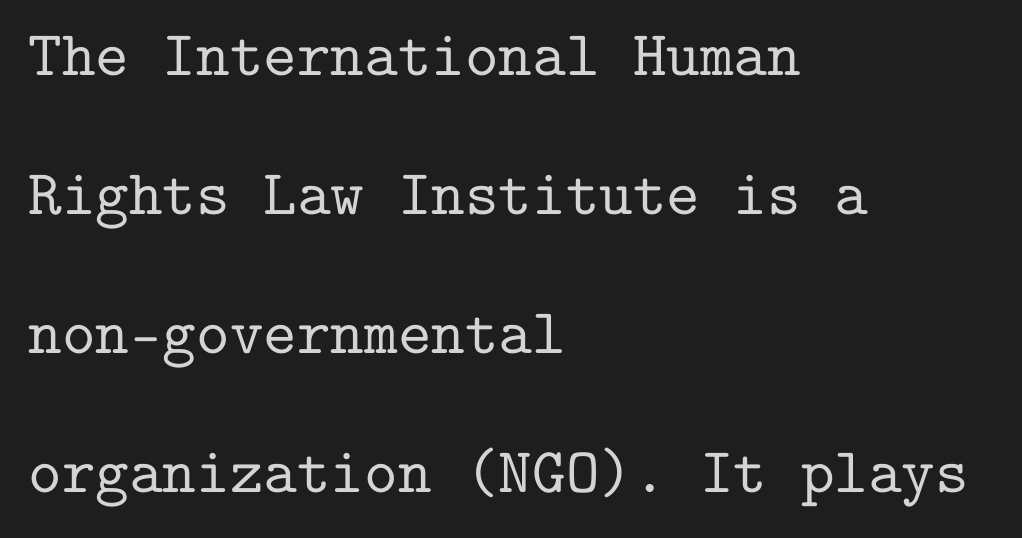
The image shows 64 px serif type, upright, monospaced; set left-aligned, loose line spacing (2.17x), normal letter spacing, not underlined; low stroke contrast and a medium x-height.
